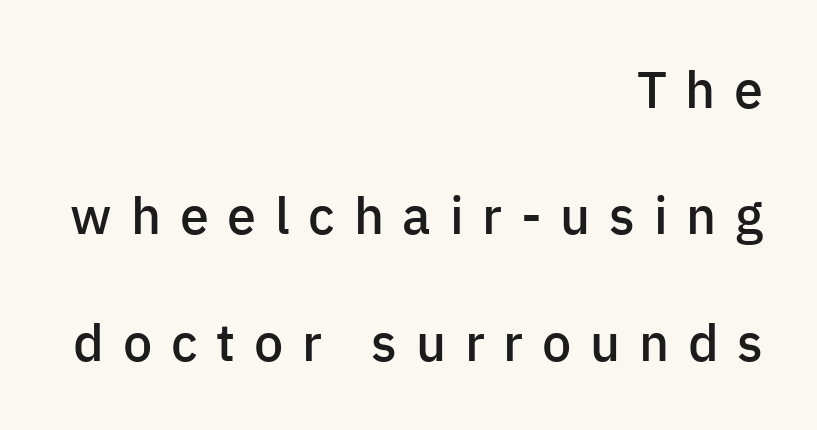
{"serif": "no", "italic": "no", "bold": "semi", "weight": "semibold", "width": "normal", "stroke_contrast": "low", "x_height": "medium", "monospaced": "no", "underline": "no", "align": "right", "line_spacing": "loose", "line_spacing_ratio": 2.43, "letter_spacing": "wide", "letter_spacing_em": 0.36, "glyph_px": 52}
